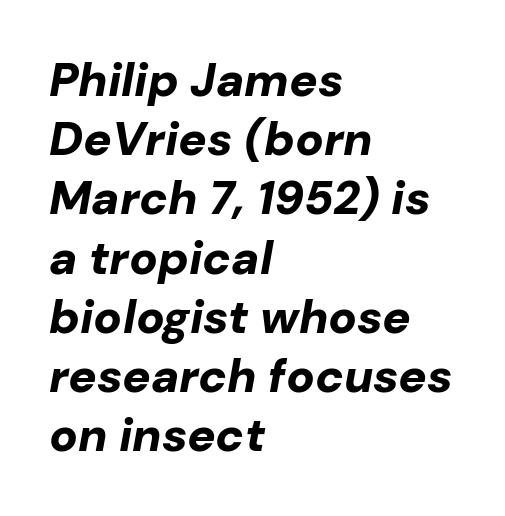
The image shows 47 px bold type, italic (leaning right); set left-aligned, normal line spacing (1.26x), normal letter spacing, not underlined; low stroke contrast and a medium x-height.
